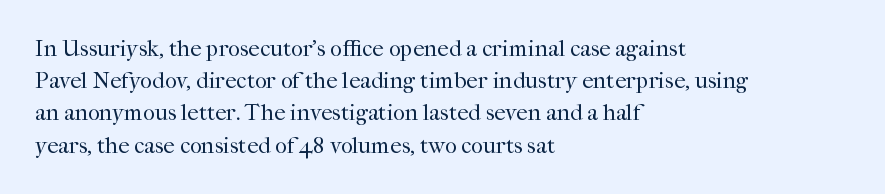
The image shows 23 px text type, upright; set left-aligned, normal line spacing (1.4x), normal letter spacing, not underlined.
